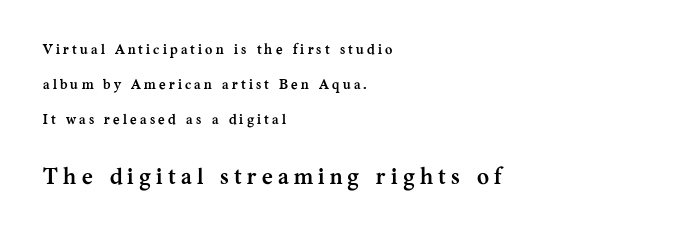
The image shows 23 px bold type, upright; set left-aligned, loose line spacing (2.49x), unusually wide letter spacing (+0.23 em), not underlined; the second (bottom) block is 1.64x larger.
